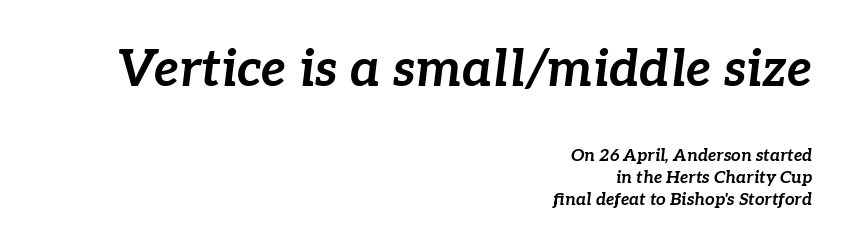
The image shows 51 px bold type, italic (leaning right); set right-aligned, normal line spacing (1.28x), normal letter spacing, not underlined; the first (top) block is 3.0x larger; low stroke contrast and a medium x-height.
